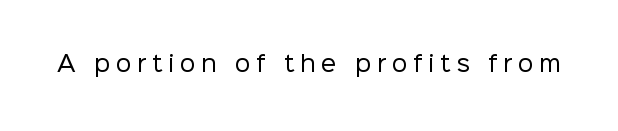
Q: Is the text bold? A: No.
Q: Is the text italic (slanted)? A: No, it is upright.
Q: Is the text underlined? A: No.
Q: Is the spacing between letters normal or unusually wide? A: Unusually wide.
